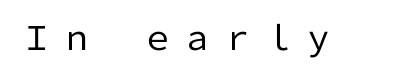
The image shows 33 px regular-weight sans-serif type, upright; set unusually wide letter spacing (+0.22 em), not underlined; low stroke contrast and a medium x-height.
